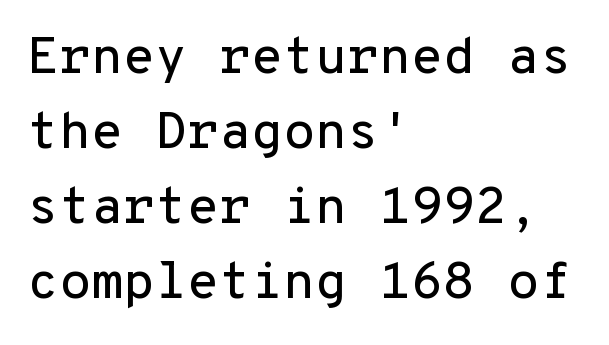
The image shows 52 px sans-serif type, upright, monospaced; set left-aligned, normal line spacing (1.44x), normal letter spacing, not underlined; low stroke contrast and a medium x-height.
